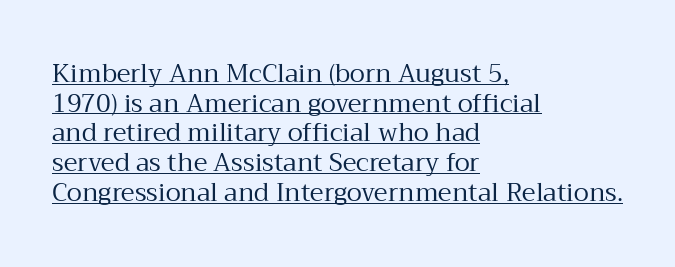
Notice how the passage keeps a crisp vertical edge on the left only. The face used here is rendered with its standard letterfit. A typesetter would mark this as roman, not italic. Descenders here cross a horizontal rule under the line. The cut favours lightness, reaching ordinary text weight at its darkest.
